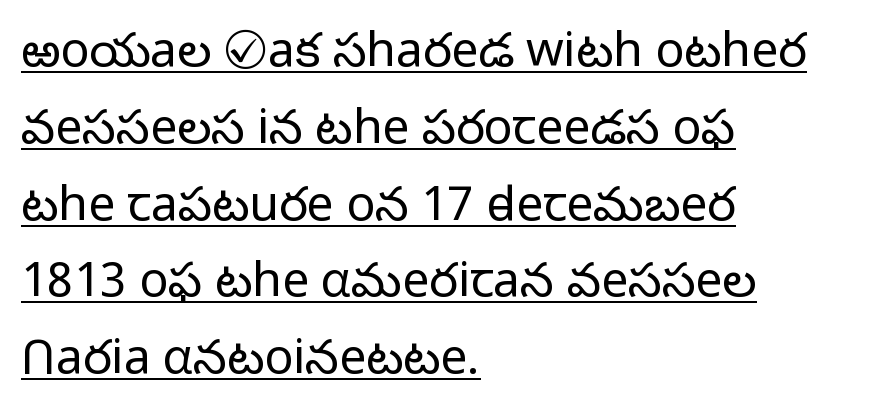
Q: Is the text bold? A: No.
Q: Is the text italic (slanted)? A: No, it is upright.
Q: Is the typeface a serif or a sans-serif typeface? A: Sans-serif.
Q: Is the text underlined? A: Yes.
Q: How is the paragraph aligned? A: Left-aligned.
Q: Is the spacing between letters normal or unusually wide? A: Normal.
Q: Is the spacing between lines tight, normal or loose? A: Normal.
Q: Width (condensed, normal, or wide)? A: Normal.
Q: Stroke contrast? A: Low.
Q: x-height? A: Medium.
Q: Monospaced? A: No.
